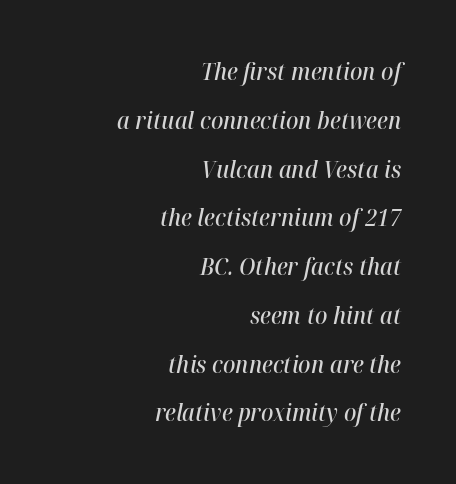
The image shows 23 px text type, italic (leaning right); set right-aligned, loose line spacing (2.12x), normal letter spacing, not underlined.
